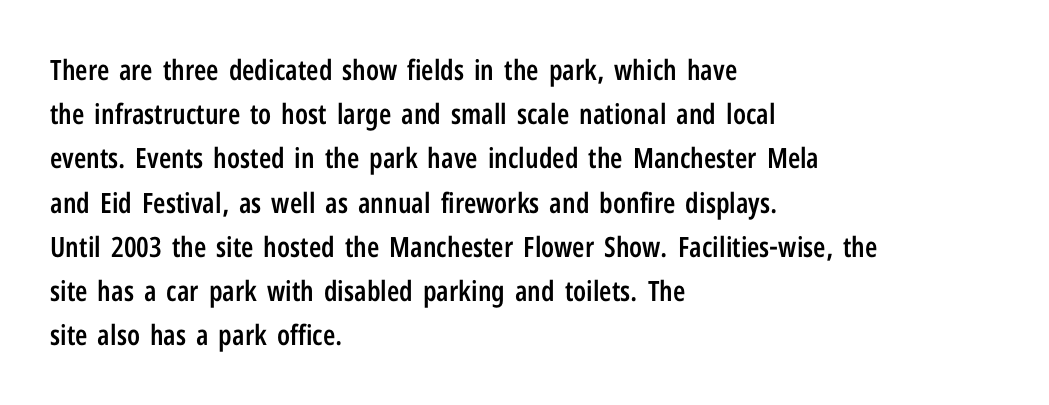
Q: Is the text bold? A: Semi-bold.
Q: Is the text italic (slanted)? A: No, it is upright.
Q: Is the typeface a serif or a sans-serif typeface? A: Sans-serif.
Q: Is the text underlined? A: No.
Q: How is the paragraph aligned? A: Left-aligned.
Q: Is the spacing between letters normal or unusually wide? A: Normal.
Q: Is the spacing between lines tight, normal or loose? A: Normal.
Q: Width (condensed, normal, or wide)? A: Condensed.
Q: Stroke contrast? A: Low.
Q: x-height? A: Medium.
Q: Monospaced? A: No.
